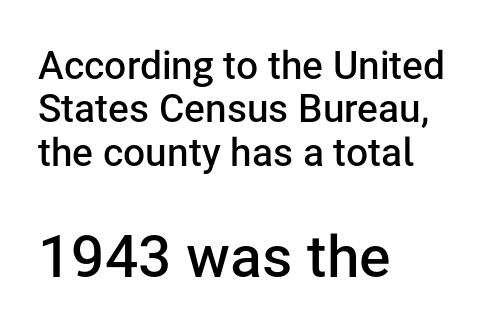
Line starts are locked; line ends wander. Very little white space separates one row of letters from the next. Default kerning and tracking; the words read as compact shapes. Upright lettering throughout.
